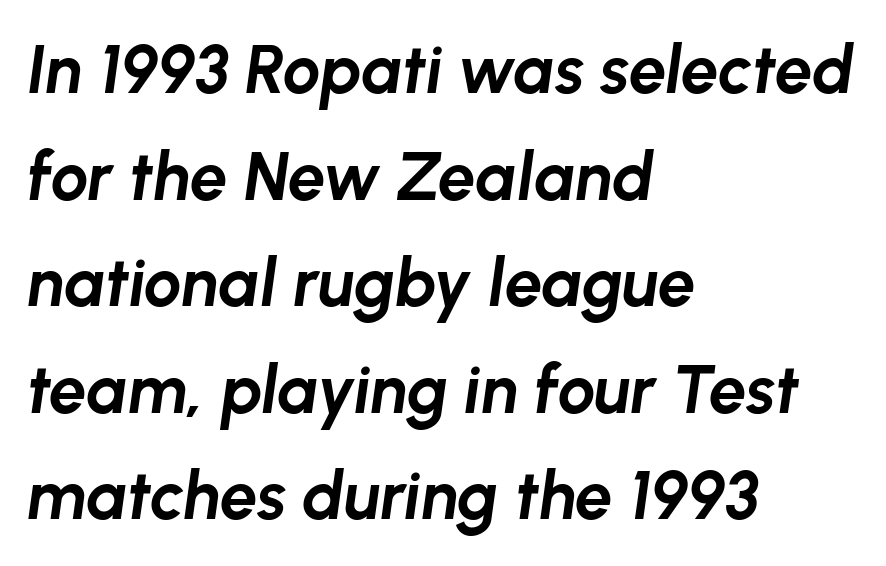
{"italic": "yes", "lean": "right", "slant_degrees": 8, "bold": "yes", "weight": "bold", "width": "normal", "stroke_contrast": "low", "x_height": "medium", "monospaced": "no", "underline": "no", "align": "left", "line_spacing": "normal", "line_spacing_ratio": 1.59, "letter_spacing": "normal", "letter_spacing_em": 0.0, "glyph_px": 67}
